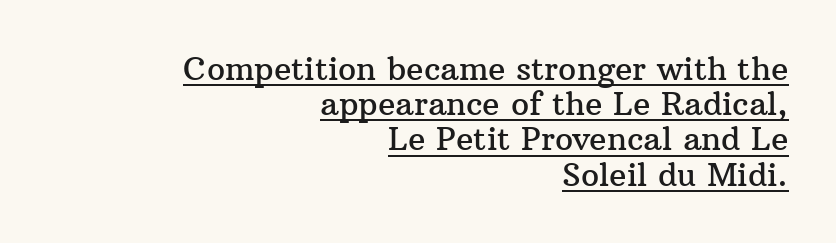
The image shows 32 px serif type, upright; set right-aligned, tight line spacing (1.1x), normal letter spacing, underlined; medium stroke contrast and a medium x-height.
